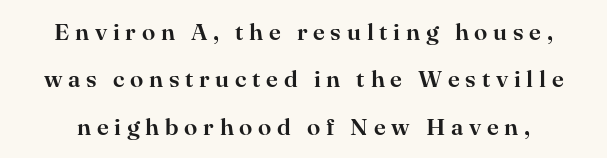
{"italic": "no", "underline": "no", "line_spacing": "loose", "line_spacing_ratio": 1.97, "letter_spacing": "wide", "letter_spacing_em": 0.24, "glyph_px": 24}
